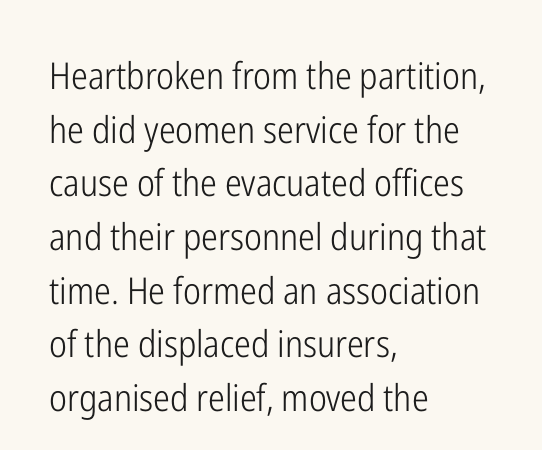
Default kerning and tracking; the words read as compact shapes. Quick note: not italic, upright. Typographically, this falls in the sans-serif category. Short and long lines alike share a common starting point at left. A light-to-regular cut is what we see here.
